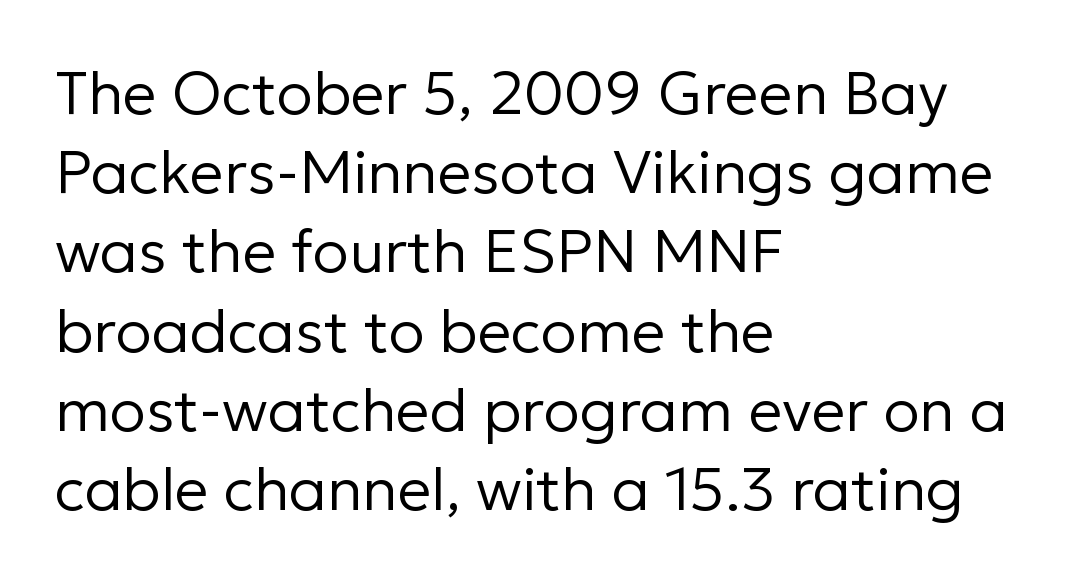
Q: Is the text bold? A: No.
Q: Is the text italic (slanted)? A: No, it is upright.
Q: Is the typeface a serif or a sans-serif typeface? A: Sans-serif.
Q: Is the text underlined? A: No.
Q: How is the paragraph aligned? A: Left-aligned.
Q: Is the spacing between letters normal or unusually wide? A: Normal.
Q: Is the spacing between lines tight, normal or loose? A: Normal.
Q: Width (condensed, normal, or wide)? A: Normal.
Q: Stroke contrast? A: Low.
Q: x-height? A: Medium.
Q: Monospaced? A: No.
